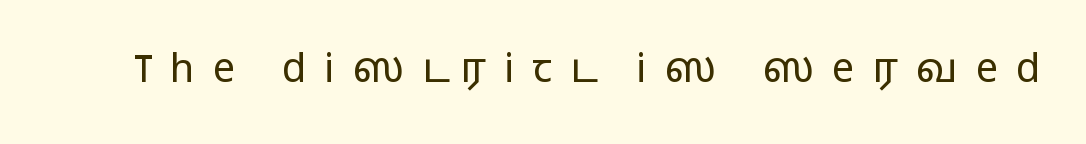
Students, note that the glyphs here are deliberately spaced far apart. The letters stand straight up with perfectly vertical stems. Spacing verdict: proportional, widths tailored to each character. Type without underlining. Heaviness? Minimal to ordinary, like unemphasized prose. Letterform terminals end flat and unadorned throughout the passage.
